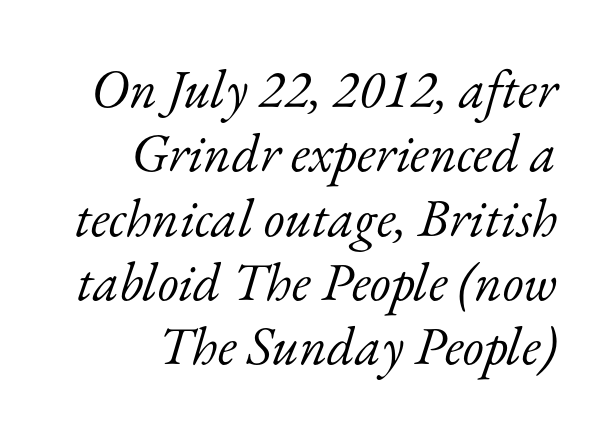
Plain, unruled lines of type. Casual observation: everything's shoved over to the right. Style check: oblique. Letterform terminals end in serifs throughout the passage. Is this a fixed-width face? No — the glyphs have proportional, varying widths. Ink coverage per letter is moderate at most.
